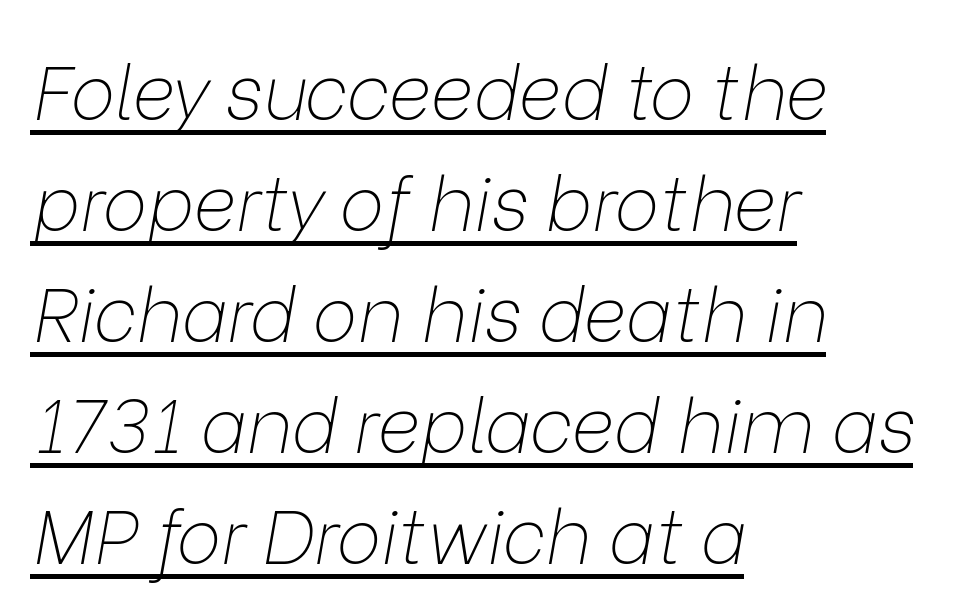
{"italic": "yes", "lean": "right", "slant_degrees": 9, "bold": "no", "weight": "thin", "width": "normal", "stroke_contrast": "low", "x_height": "medium", "monospaced": "no", "underline": "yes", "align": "left", "line_spacing": "normal", "line_spacing_ratio": 1.48, "letter_spacing": "normal", "letter_spacing_em": 0.0, "glyph_px": 75}
